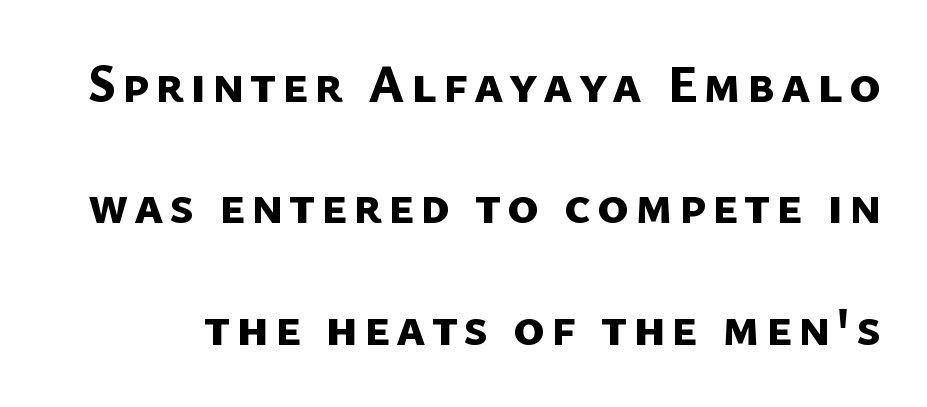
The letters advance in unequal steps, a hallmark of proportional type. No feet cap the strokes, marking this as sans-serif type. Underlining? Definitely not there. Summary of weight: heavy, a full bold. Interline gaps are noticeably wide in this sample.
